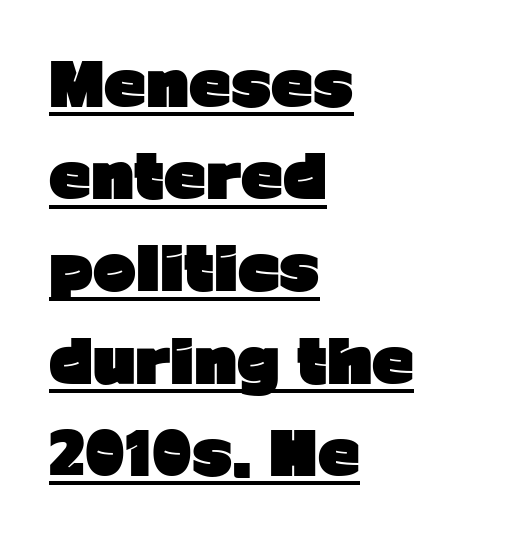
The image shows 58 px heavy sans-serif type, upright; set left-aligned, normal line spacing (1.59x), normal letter spacing, underlined; low stroke contrast and a medium x-height.
